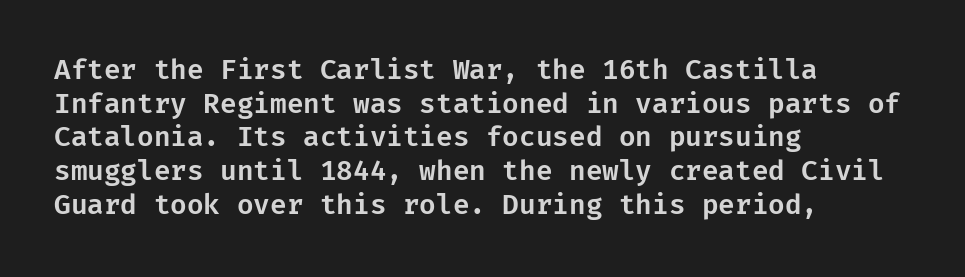
{"italic": "no", "underline": "no", "align": "left", "line_spacing": "normal", "line_spacing_ratio": 1.25, "letter_spacing": "normal", "letter_spacing_em": 0.0, "glyph_px": 27}
